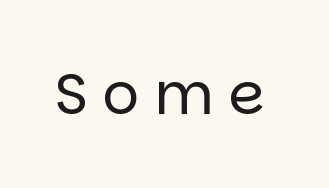
Stems and bowls with no extra thickness — not bold. Posture: upright roman. Observe the absence of serifs on each vertical stroke in this sample. Observe the wide spacing: letters keep a clear distance from each other. Nobody drew a line under any word here.
